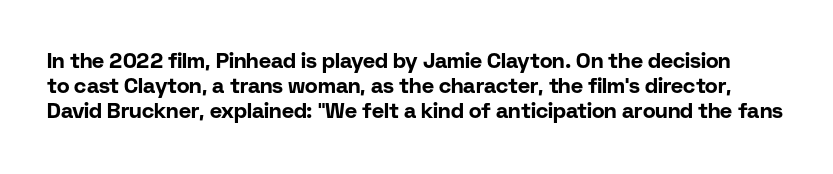
{"italic": "no", "bold": "yes", "underline": "no", "line_spacing_ratio": 1.2, "letter_spacing": "normal", "letter_spacing_em": 0.0, "glyph_px": 21}
